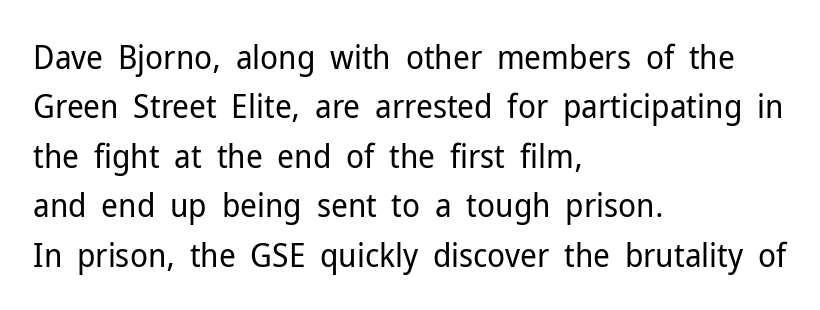
{"serif": "no", "italic": "no", "bold": "no", "weight": "regular", "width": "normal", "stroke_contrast": "low", "x_height": "medium", "monospaced": "no", "underline": "no", "align": "left", "line_spacing": "normal", "line_spacing_ratio": 1.5, "letter_spacing": "normal", "letter_spacing_em": 0.0, "glyph_px": 33}
